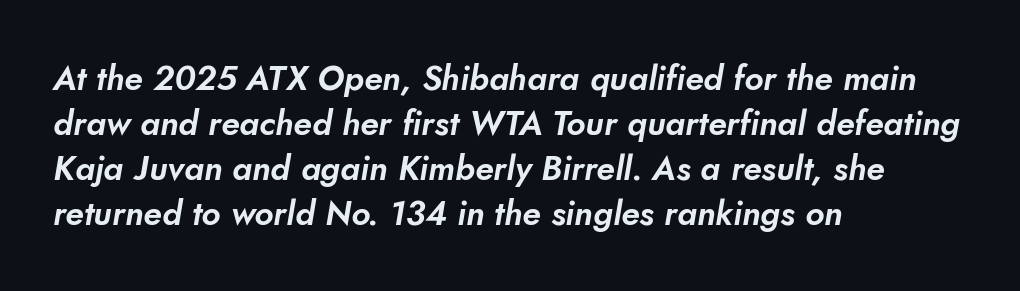
The image shows 34 px sans-serif type; set left-aligned, normal line spacing (1.32x), normal letter spacing, not underlined; low stroke contrast and a small x-height.
